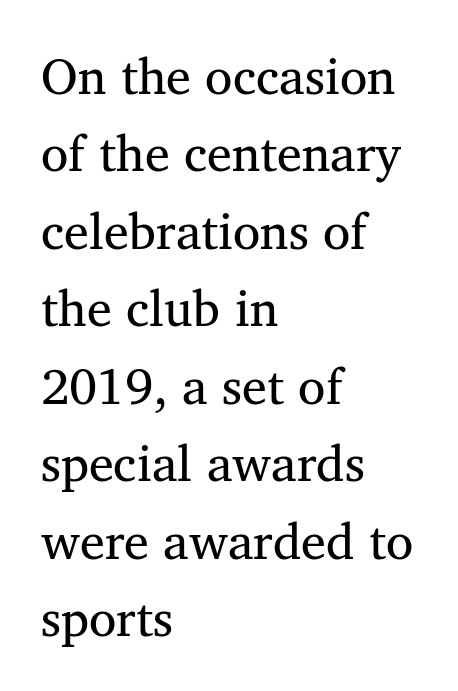
Q: Is the text bold? A: No.
Q: Is the typeface a serif or a sans-serif typeface? A: Serif.
Q: Is the text underlined? A: No.
Q: How is the paragraph aligned? A: Left-aligned.
Q: Is the spacing between letters normal or unusually wide? A: Normal.
Q: Is the spacing between lines tight, normal or loose? A: Normal.
Q: Width (condensed, normal, or wide)? A: Normal.
Q: Stroke contrast? A: Medium.
Q: x-height? A: Medium.
Q: Monospaced? A: No.
